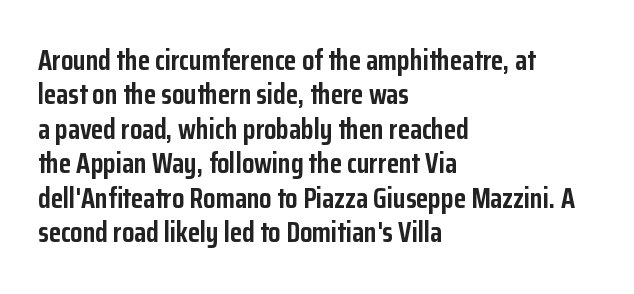
Nope, not italic — everything's standing straight. Lines of text with bare space underneath. Serif or sans? Sans — the stroke terminals are bare. Left-aligned paragraph, ragged on the right. These lines carry a lot of weight — the face is fully bold.
